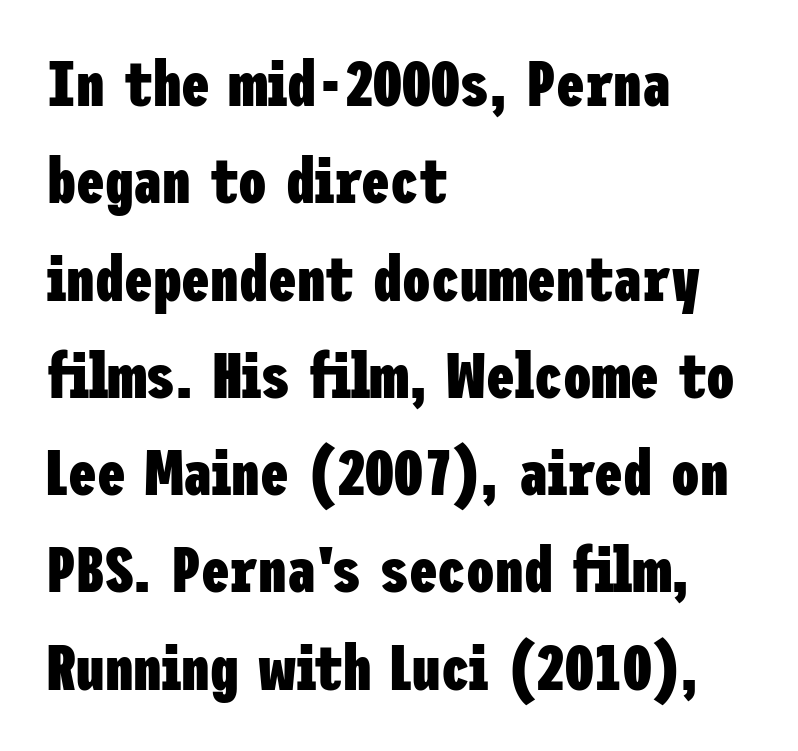
Q: Is the text bold? A: Yes.
Q: Is the text italic (slanted)? A: No, it is upright.
Q: Is the typeface a serif or a sans-serif typeface? A: Sans-serif.
Q: Is the text underlined? A: No.
Q: How is the paragraph aligned? A: Left-aligned.
Q: Is the spacing between letters normal or unusually wide? A: Normal.
Q: Is the spacing between lines tight, normal or loose? A: Normal.
Q: Width (condensed, normal, or wide)? A: Condensed.
Q: Stroke contrast? A: Low.
Q: x-height? A: Medium.
